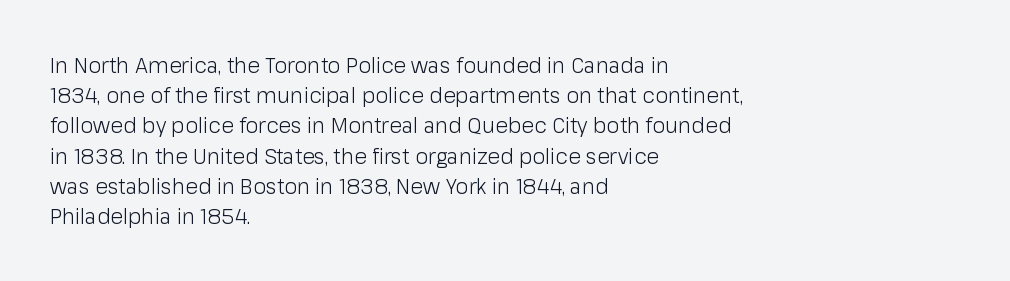
Q: Is the text bold? A: No.
Q: Is the text italic (slanted)? A: No, it is upright.
Q: Is the text underlined? A: No.
Q: How is the paragraph aligned? A: Left-aligned.
Q: Is the spacing between letters normal or unusually wide? A: Normal.
Q: Is the spacing between lines tight, normal or loose? A: Normal.
